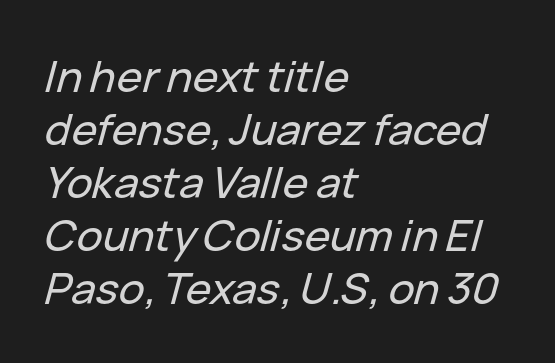
{"italic": "yes", "lean": "right", "slant_degrees": 15, "width": "normal", "stroke_contrast": "low", "x_height": "medium", "monospaced": "no", "underline": "no", "align": "left", "line_spacing_ratio": 1.23, "letter_spacing": "normal", "letter_spacing_em": 0.0, "glyph_px": 43}
